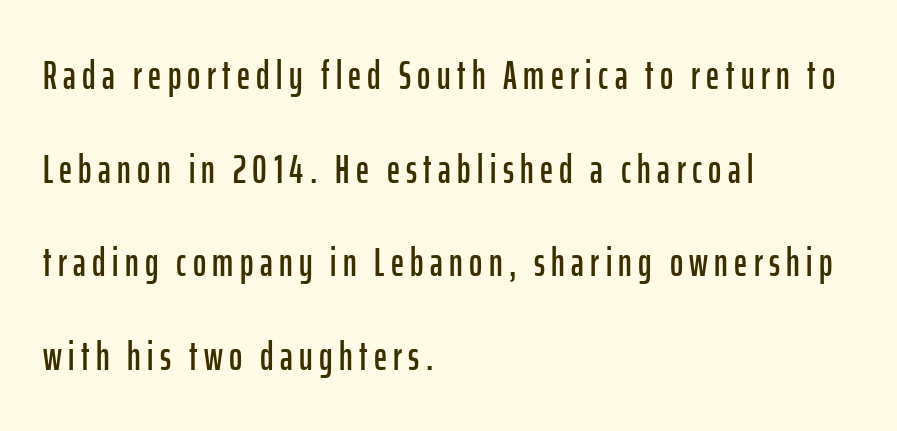
The image shows 40 px condensed sans-serif type, upright; set left-aligned, loose line spacing (2.34x), not underlined; low stroke contrast and a medium x-height.
